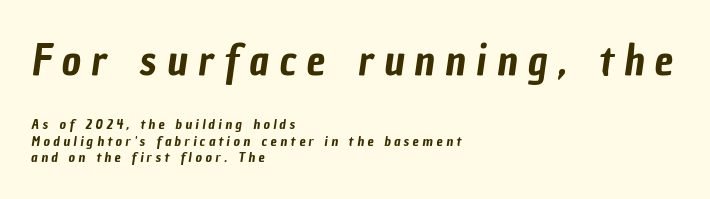
{"serif": "no", "width": "condensed", "stroke_contrast": "low", "x_height": "medium", "monospaced": "no", "underline": "no", "align": "left", "line_spacing_ratio": 1.18, "letter_spacing": "wide", "letter_spacing_em": 0.25, "larger_block": "first", "size_ratio": 3.0, "glyph_px": 42}
